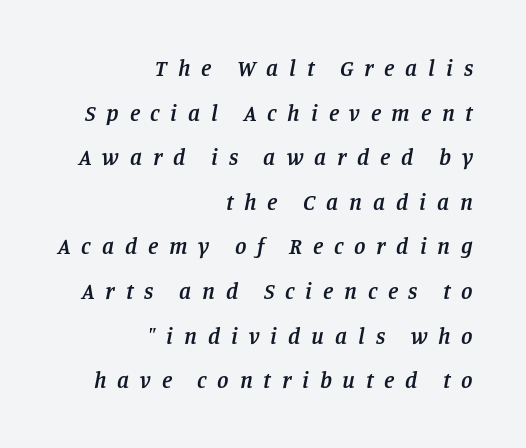
Q: Is the text bold? A: Semi-bold.
Q: Is the text italic (slanted)? A: Yes, it leans right by about 11 degrees.
Q: Is the text underlined? A: No.
Q: How is the paragraph aligned? A: Right-aligned.
Q: Is the spacing between letters normal or unusually wide? A: Unusually wide.
Q: Is the spacing between lines tight, normal or loose? A: Loose.
